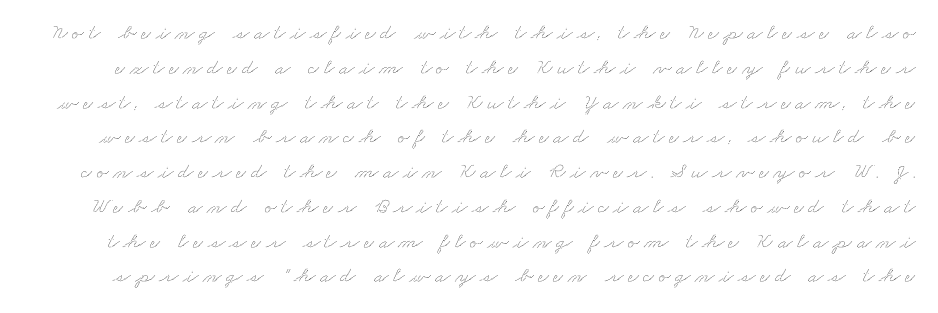
The image shows 22 px text type; set normal line spacing (1.58x), unusually wide letter spacing (+0.21 em), not underlined.
